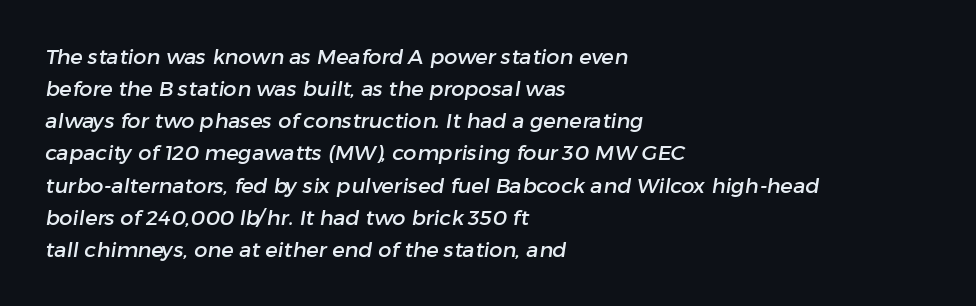
Q: Is the text underlined? A: No.
Q: How is the paragraph aligned? A: Left-aligned.
Q: Is the spacing between letters normal or unusually wide? A: Normal.
Q: Is the spacing between lines tight, normal or loose? A: Normal.
